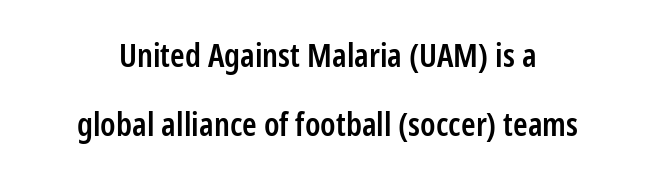
Line starts and ends both wander, symmetrically. Successive baselines arrive slowly, with a big drop between each. The face used here is proportionally spaced, like ordinary book or web type. Does the type have serifs? No, each stem ends abruptly. Only glyphs here, with clear space below each row.
